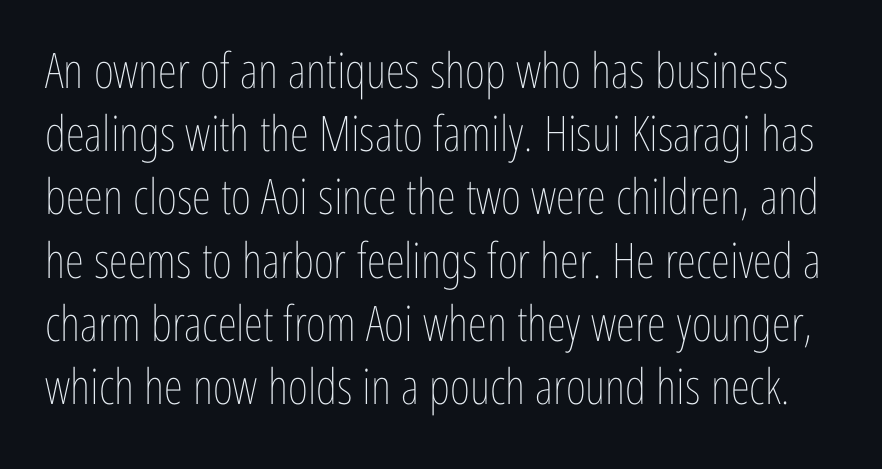
Q: Is the text bold? A: No.
Q: Is the text italic (slanted)? A: No, it is upright.
Q: Is the text underlined? A: No.
Q: Is the spacing between letters normal or unusually wide? A: Normal.
Q: Is the spacing between lines tight, normal or loose? A: Normal.
Q: Width (condensed, normal, or wide)? A: Condensed.
Q: Stroke contrast? A: Low.
Q: x-height? A: Medium.
Q: Monospaced? A: No.
